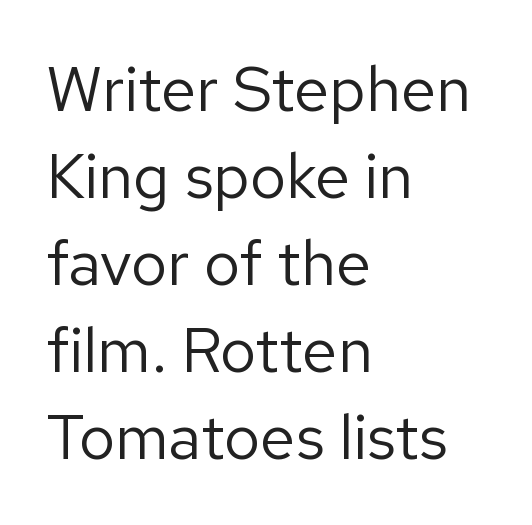
The image shows 63 px regular-weight sans-serif type, upright; set left-aligned, normal line spacing (1.38x), normal letter spacing, not underlined; low stroke contrast and a medium x-height.
